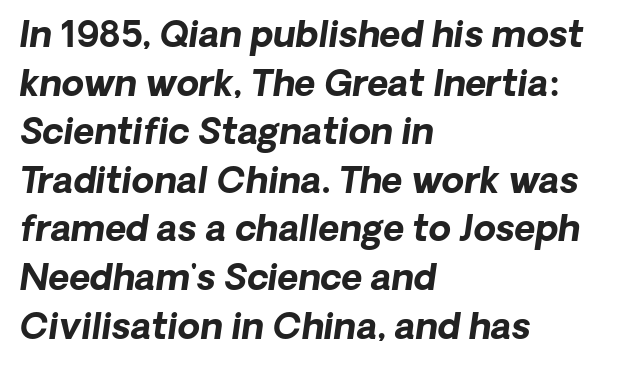
The image shows 36 px bold type, italic (leaning right); set left-aligned, normal line spacing (1.35x), normal letter spacing, not underlined; low stroke contrast and a medium x-height.
